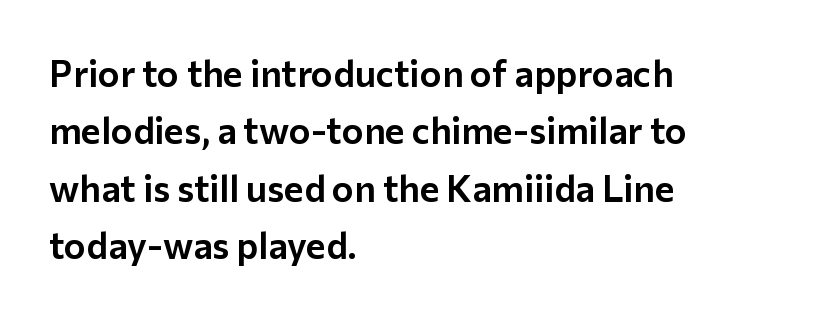
Q: Is the text italic (slanted)? A: No, it is upright.
Q: Is the typeface a serif or a sans-serif typeface? A: Sans-serif.
Q: Is the text underlined? A: No.
Q: How is the paragraph aligned? A: Left-aligned.
Q: Is the spacing between letters normal or unusually wide? A: Normal.
Q: Is the spacing between lines tight, normal or loose? A: Normal.
Q: Width (condensed, normal, or wide)? A: Normal.
Q: Stroke contrast? A: Low.
Q: x-height? A: Medium.
Q: Monospaced? A: No.
